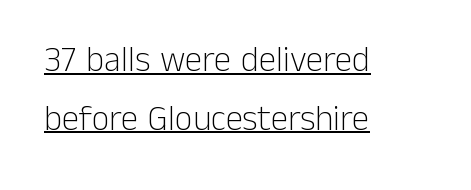
Somebody hit Ctrl+U on this one — the words are underlined. The vertical gap from one line to the next is medium. Posture: straight, roman, zero tilt. The rendering uses natural spacing where letterforms have individual widths. Heaviness? Minimal to ordinary, like unemphasized prose. Tracking here is standard; glyphs follow each other at the usual distance.
